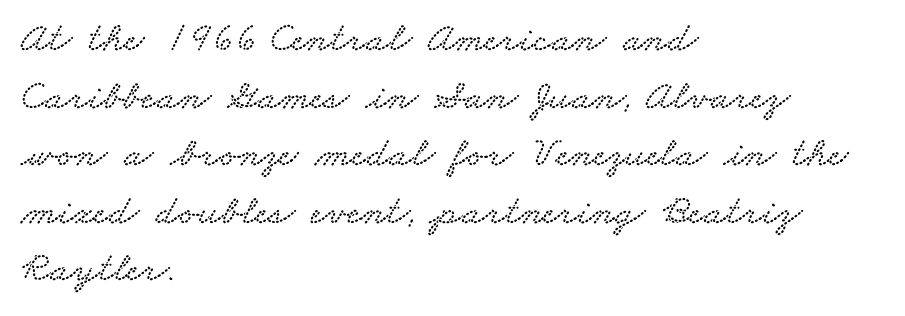
Q: Is the typeface a serif or a sans-serif typeface? A: Serif.
Q: Is the text underlined? A: No.
Q: How is the paragraph aligned? A: Left-aligned.
Q: Is the spacing between letters normal or unusually wide? A: Normal.
Q: Is the spacing between lines tight, normal or loose? A: Normal.
Q: Width (condensed, normal, or wide)? A: Wide.
Q: Stroke contrast? A: Low.
Q: x-height? A: Small.
Q: Monospaced? A: No.
